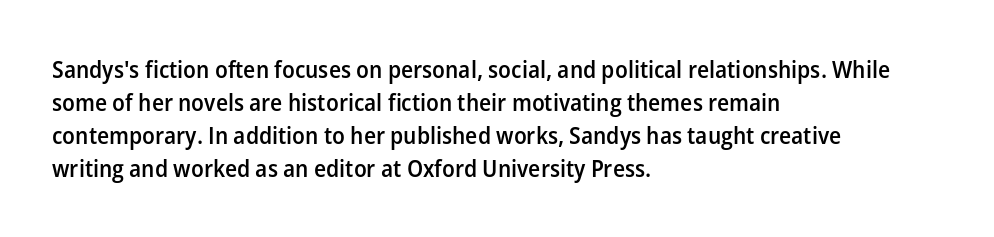
{"italic": "no", "bold": "semi", "underline": "no", "align": "left", "line_spacing": "normal", "line_spacing_ratio": 1.38, "letter_spacing": "normal", "letter_spacing_em": 0.0, "glyph_px": 24}
